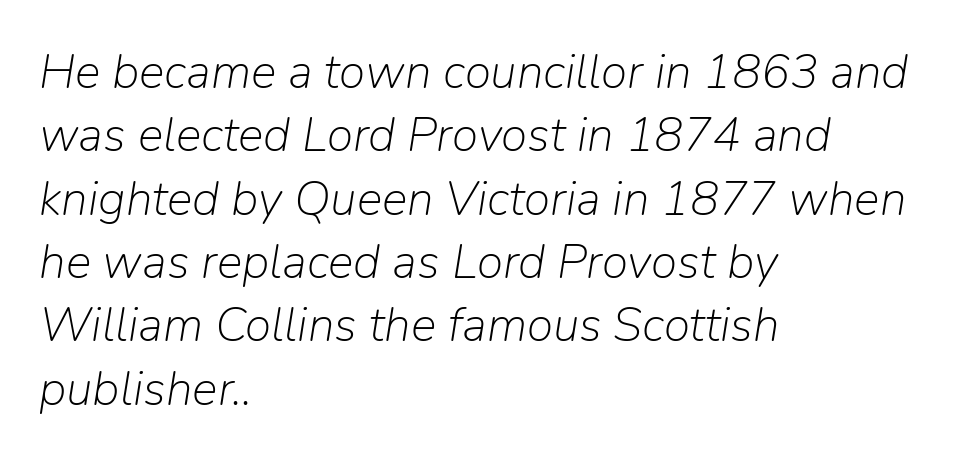
{"italic": "yes", "lean": "right", "slant_degrees": 9, "bold": "no", "weight": "light", "width": "normal", "stroke_contrast": "low", "x_height": "medium", "monospaced": "no", "underline": "no", "align": "left", "line_spacing": "normal", "line_spacing_ratio": 1.32, "letter_spacing": "normal", "letter_spacing_em": 0.0, "glyph_px": 48}
